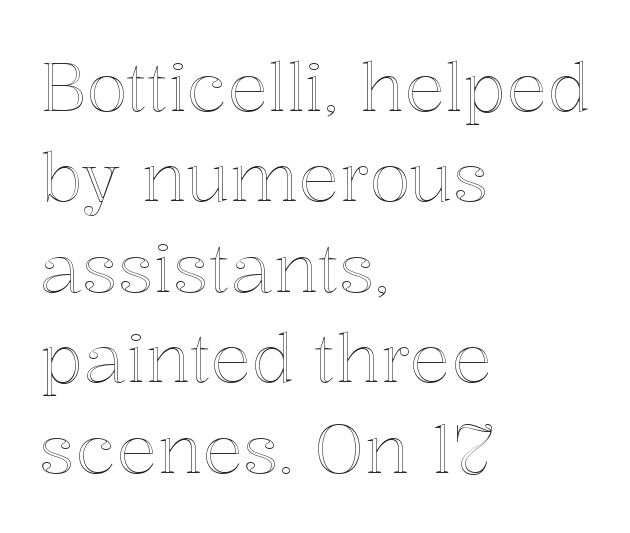
{"italic": "no", "width": "normal", "x_height": "medium", "monospaced": "no", "underline": "no", "align": "left", "line_spacing": "normal", "line_spacing_ratio": 1.33, "letter_spacing": "normal", "letter_spacing_em": 0.0, "glyph_px": 68}
